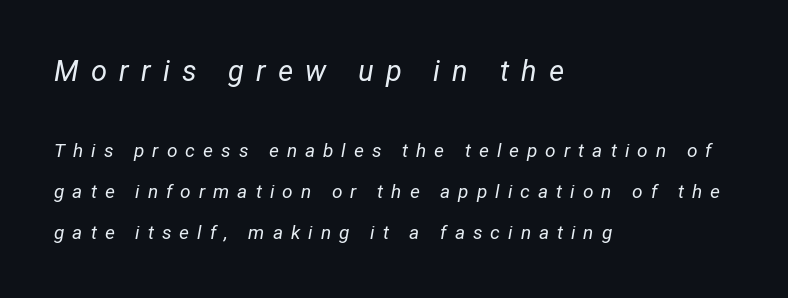
{"italic": "yes", "lean": "right", "slant_degrees": 12, "bold": "no", "weight": "regular", "width": "normal", "stroke_contrast": "low", "x_height": "medium", "monospaced": "no", "underline": "no", "align": "left", "line_spacing": "loose", "line_spacing_ratio": 2.14, "letter_spacing": "wide", "letter_spacing_em": 0.42, "larger_block": "first", "size_ratio": 1.53, "glyph_px": 29}
